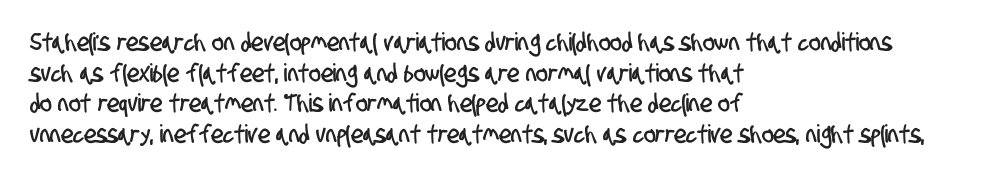
These lines keep a tight, regular rhythm from letter to letter. Only glyphs here, with clear space below each row. All the whitespace from short lines collects on the right.
